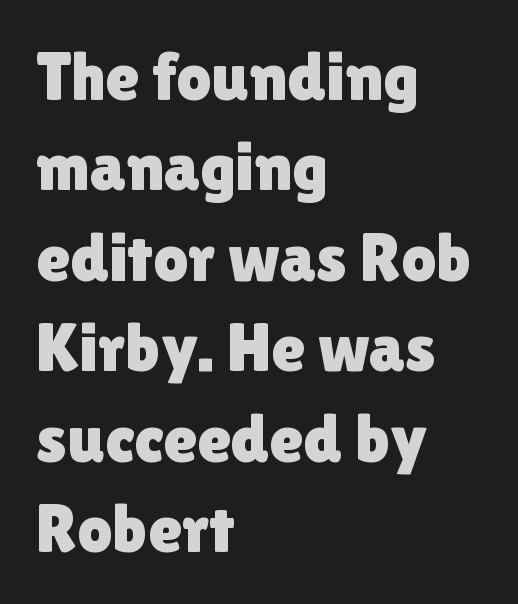
{"serif": "no", "italic": "no", "width": "normal", "x_height": "medium", "monospaced": "no", "underline": "no", "align": "left", "line_spacing": "normal", "line_spacing_ratio": 1.31, "letter_spacing": "normal", "letter_spacing_em": 0.0, "glyph_px": 69}
